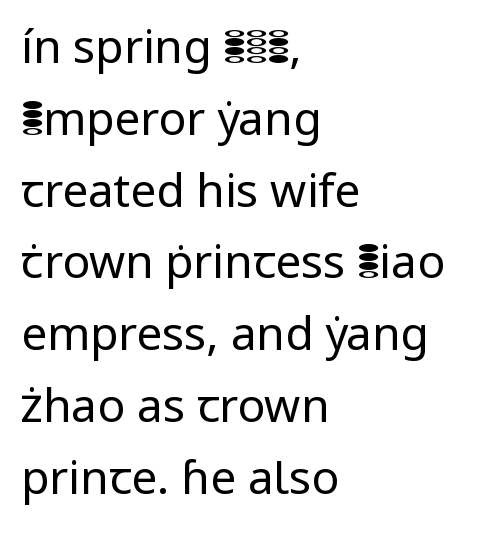
The image shows 46 px regular-weight sans-serif type, upright; set left-aligned, normal line spacing (1.56x), normal letter spacing, not underlined; low stroke contrast and a medium x-height.
